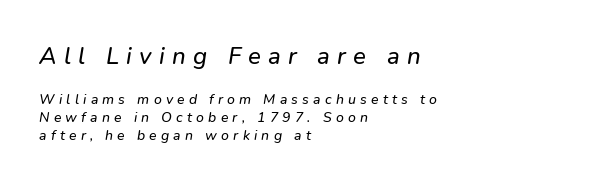
The gaps between neighbouring characters are conspicuously large. The setting favours the left margin, as ordinary paragraphs usually do. Only glyphs here, with clear space below each row. Two sizes are in play, and the larger belongs to the first block. Summary of vertical rhythm: regular, with standard interline spacing.
